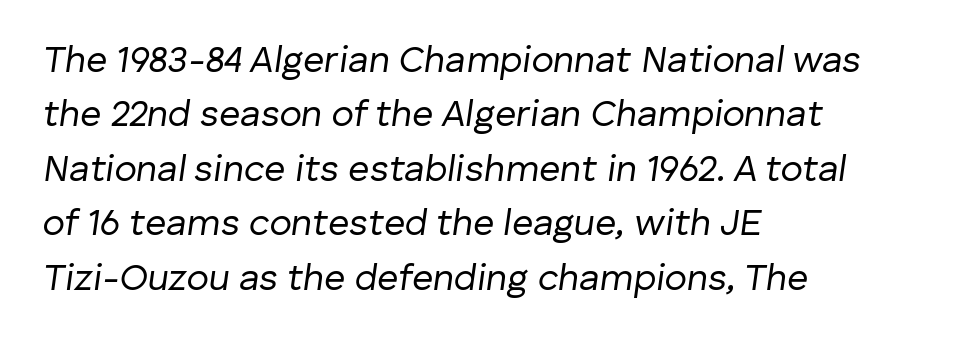
The image shows 37 px regular-weight type, italic (leaning right); set left-aligned, normal line spacing (1.47x), normal letter spacing, not underlined; low stroke contrast and a medium x-height.
